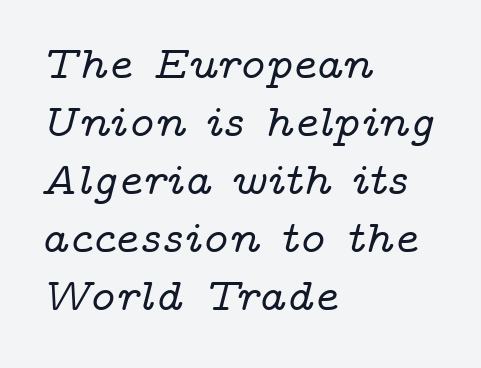
The letters sit at their default tracking, neither squeezed nor spread. The area under the type is left untouched. Each letter's strokes conclude with small projecting serifs. In terms of posture, this sample is oblique. One glance says typical: line gaps are just what's usual.
